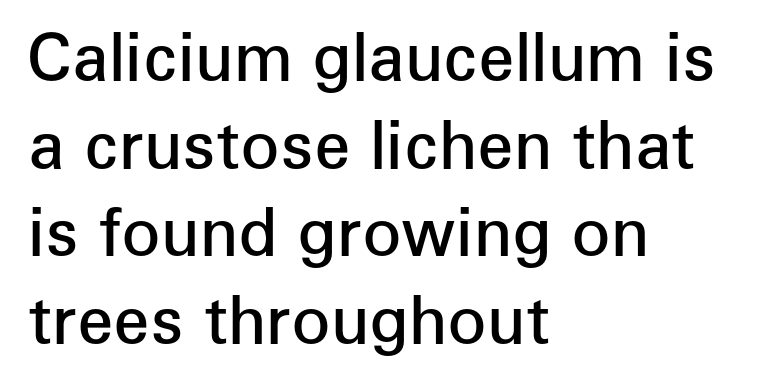
Q: Is the text bold? A: Semi-bold.
Q: Is the text italic (slanted)? A: No, it is upright.
Q: Is the typeface a serif or a sans-serif typeface? A: Sans-serif.
Q: Is the text underlined? A: No.
Q: How is the paragraph aligned? A: Left-aligned.
Q: Is the spacing between letters normal or unusually wide? A: Normal.
Q: Is the spacing between lines tight, normal or loose? A: Normal.
Q: Width (condensed, normal, or wide)? A: Normal.
Q: Stroke contrast? A: Low.
Q: x-height? A: Medium.
Q: Monospaced? A: No.
